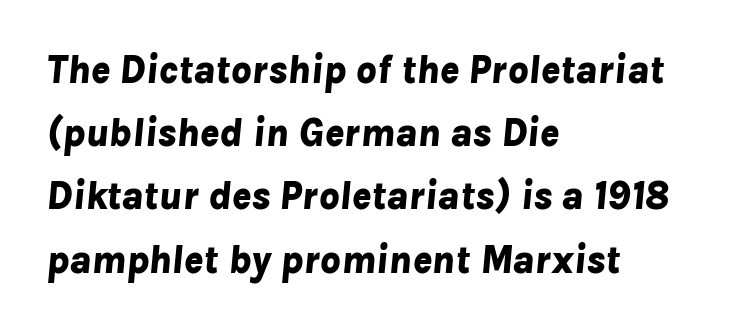
{"italic": "yes", "lean": "right", "slant_degrees": 8, "bold": "yes", "weight": "bold", "width": "normal", "stroke_contrast": "low", "x_height": "medium", "monospaced": "no", "underline": "no", "align": "left", "line_spacing": "normal", "line_spacing_ratio": 1.58, "letter_spacing": "normal", "letter_spacing_em": 0.0, "glyph_px": 40}
